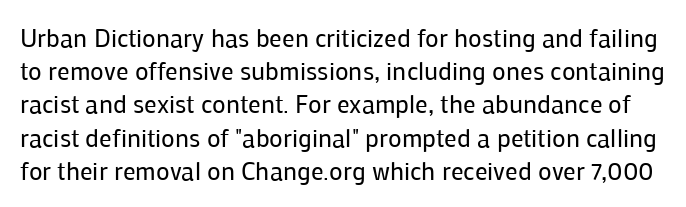
{"italic": "no", "bold": "no", "underline": "no", "line_spacing": "normal", "line_spacing_ratio": 1.33, "letter_spacing": "normal", "letter_spacing_em": 0.0, "glyph_px": 25}
